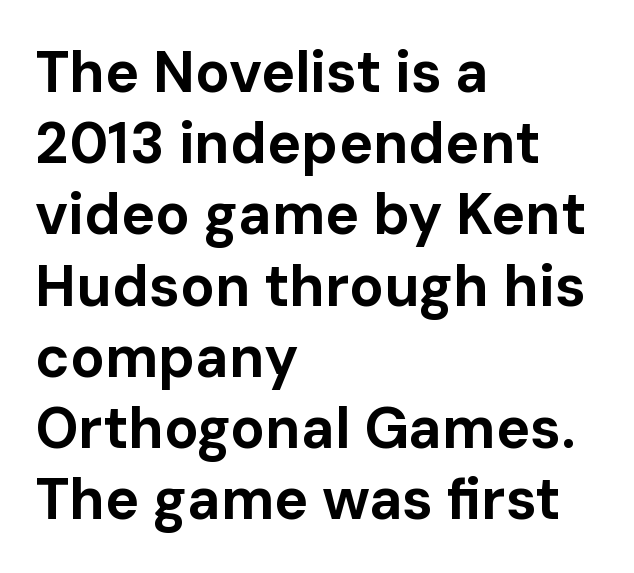
The image shows 57 px bold sans-serif type, upright; set left-aligned, normal line spacing (1.25x), normal letter spacing, not underlined; low stroke contrast and a medium x-height.
